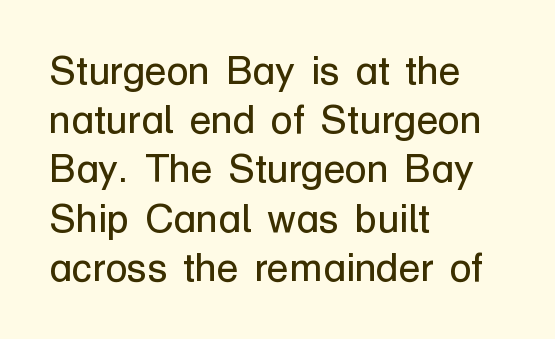
Character widths vary here, with narrow letters taking less room than wide ones. Typeset ragged right — the left edge is the straight one. Stroke mass is kept to a normal reading level or below. Anything drawn beneath the words? Only blank space. This is the regular roman posture of the typeface. Check where the strokes stop: nothing finishes them off — pure sans.
